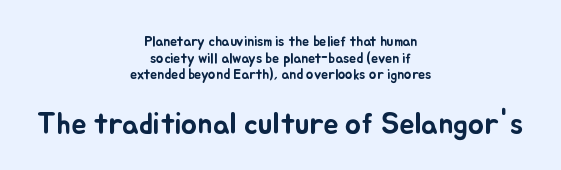
Q: Is the text italic (slanted)? A: No, it is upright.
Q: Is the text underlined? A: No.
Q: How is the paragraph aligned? A: Centered.
Q: Is the spacing between letters normal or unusually wide? A: Normal.
Q: Which block of text is set in a larger size, the first (top) or the second (bottom)? A: The second (bottom) one.
Q: Width (condensed, normal, or wide)? A: Normal.
Q: Stroke contrast? A: Low.
Q: x-height? A: Small.
Q: Monospaced? A: No.
